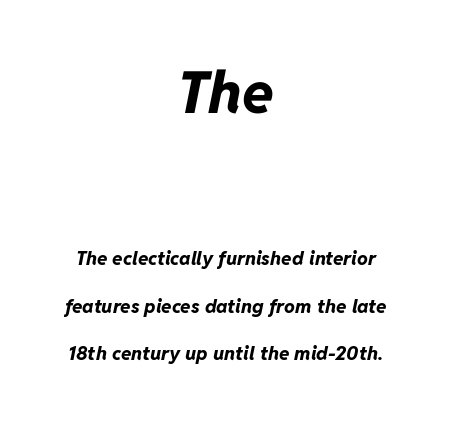
Q: Is the text bold? A: Yes.
Q: Is the text italic (slanted)? A: Yes, it leans right by about 11 degrees.
Q: Is the text underlined? A: No.
Q: How is the paragraph aligned? A: Centered.
Q: Is the spacing between letters normal or unusually wide? A: Normal.
Q: Is the spacing between lines tight, normal or loose? A: Loose.
Q: Which block of text is set in a larger size, the first (top) or the second (bottom)? A: The first (top) one.
Q: Width (condensed, normal, or wide)? A: Normal.
Q: Stroke contrast? A: Low.
Q: x-height? A: Medium.
Q: Monospaced? A: No.
